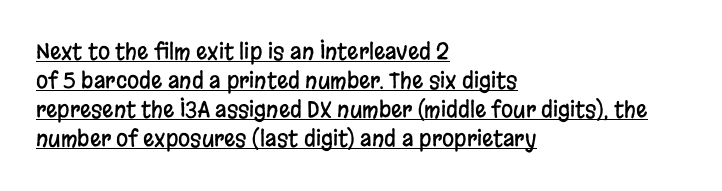
The gaps between neighbouring characters are ordinary and unremarkable. This sample carries an underscore along the baseline area. What's the leading like? Ordinary, nothing unusual. Tall strokes in this sample are plumb rather than angled. Which margin do the lines hug? The left one — the right edge is uneven.
